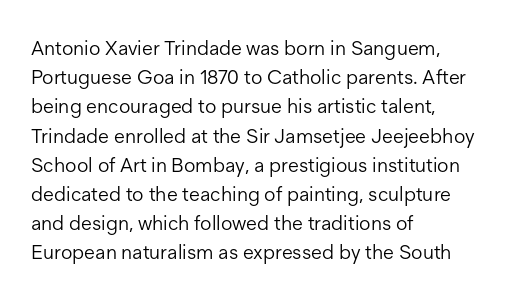
{"italic": "no", "bold": "no", "underline": "no", "align": "left", "line_spacing": "normal", "line_spacing_ratio": 1.46, "letter_spacing": "normal", "letter_spacing_em": 0.0, "glyph_px": 20}
